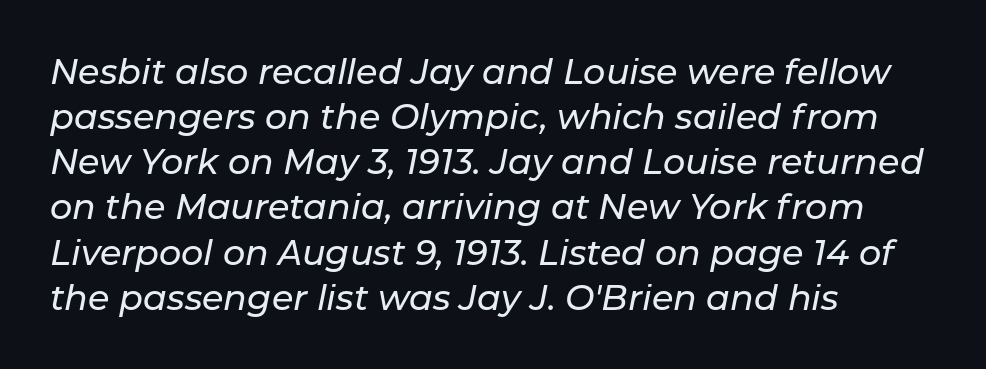
Q: Is the text italic (slanted)? A: Yes, it leans right by about 11 degrees.
Q: Is the text underlined? A: No.
Q: How is the paragraph aligned? A: Left-aligned.
Q: Is the spacing between letters normal or unusually wide? A: Normal.
Q: Is the spacing between lines tight, normal or loose? A: Normal.
Q: Width (condensed, normal, or wide)? A: Normal.
Q: Stroke contrast? A: Low.
Q: x-height? A: Medium.
Q: Monospaced? A: No.
